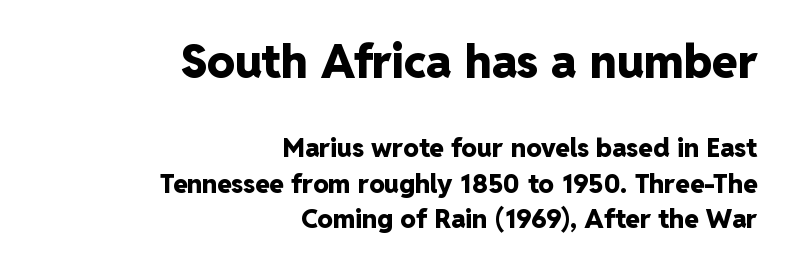
Q: Is the text bold? A: Yes.
Q: Is the text italic (slanted)? A: No, it is upright.
Q: Is the typeface a serif or a sans-serif typeface? A: Sans-serif.
Q: Is the text underlined? A: No.
Q: How is the paragraph aligned? A: Right-aligned.
Q: Is the spacing between letters normal or unusually wide? A: Normal.
Q: Is the spacing between lines tight, normal or loose? A: Normal.
Q: Which block of text is set in a larger size, the first (top) or the second (bottom)? A: The first (top) one.
Q: Width (condensed, normal, or wide)? A: Normal.
Q: Stroke contrast? A: Low.
Q: x-height? A: Medium.
Q: Monospaced? A: No.
